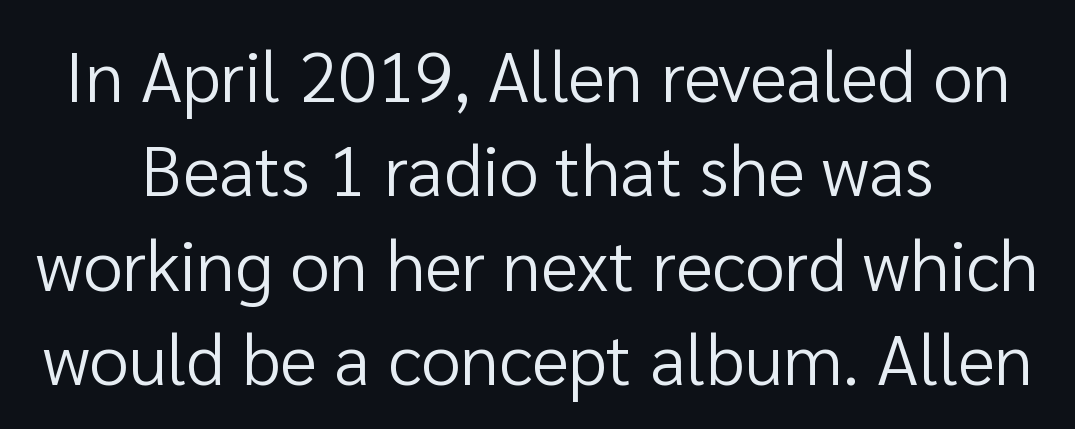
The image shows 71 px regular-weight sans-serif type, upright; set centered, normal line spacing (1.33x), normal letter spacing, not underlined; low stroke contrast and a medium x-height.
